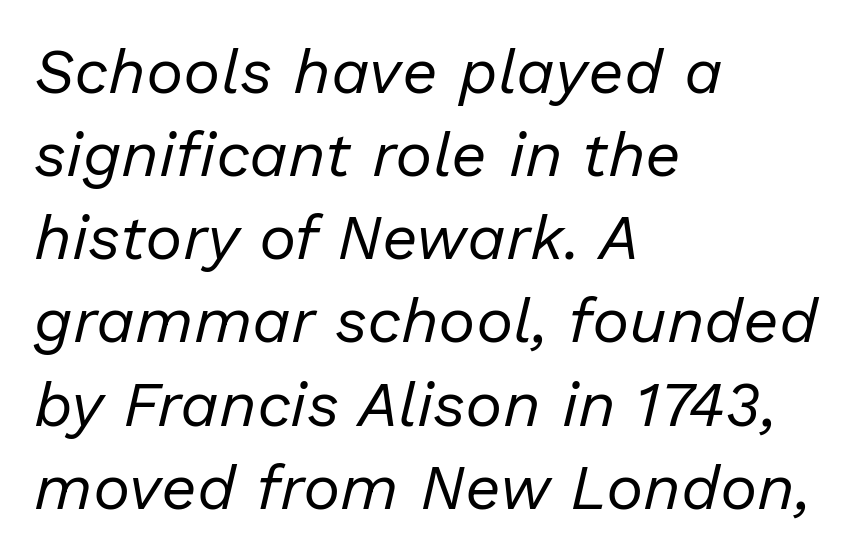
Q: Is the text bold? A: No.
Q: Is the text italic (slanted)? A: Yes, it leans right by about 13 degrees.
Q: Is the text underlined? A: No.
Q: How is the paragraph aligned? A: Left-aligned.
Q: Is the spacing between letters normal or unusually wide? A: Normal.
Q: Is the spacing between lines tight, normal or loose? A: Normal.
Q: Width (condensed, normal, or wide)? A: Normal.
Q: Stroke contrast? A: Low.
Q: x-height? A: Medium.
Q: Monospaced? A: No.
